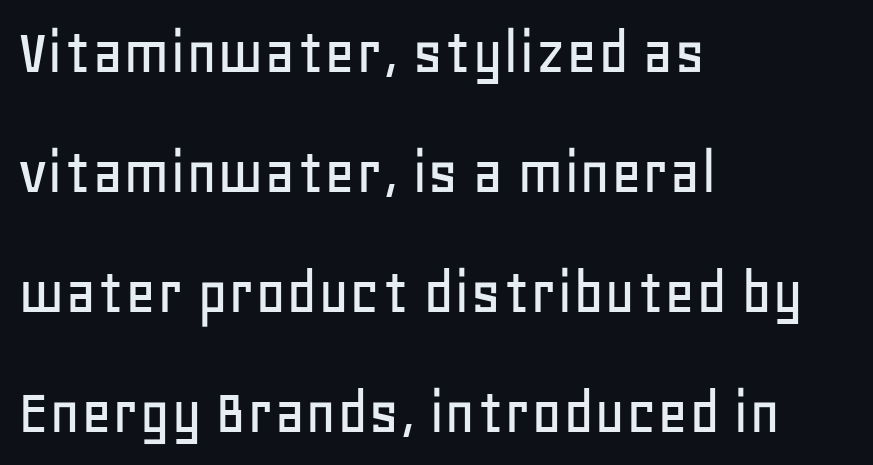
Q: Is the text italic (slanted)? A: No, it is upright.
Q: Is the typeface a serif or a sans-serif typeface? A: Sans-serif.
Q: Is the text underlined? A: No.
Q: How is the paragraph aligned? A: Left-aligned.
Q: Is the spacing between letters normal or unusually wide? A: Normal.
Q: Width (condensed, normal, or wide)? A: Normal.
Q: Stroke contrast? A: Low.
Q: x-height? A: Large.
Q: Monospaced? A: No.
